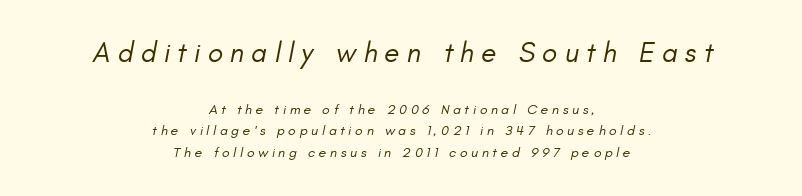
The strip under each line holds only bare page. Visually, the top section dominates because its glyphs are scaled up. Tracking value appears strongly positive — letters spread wide. The rendering applies a slant to the glyphs.
